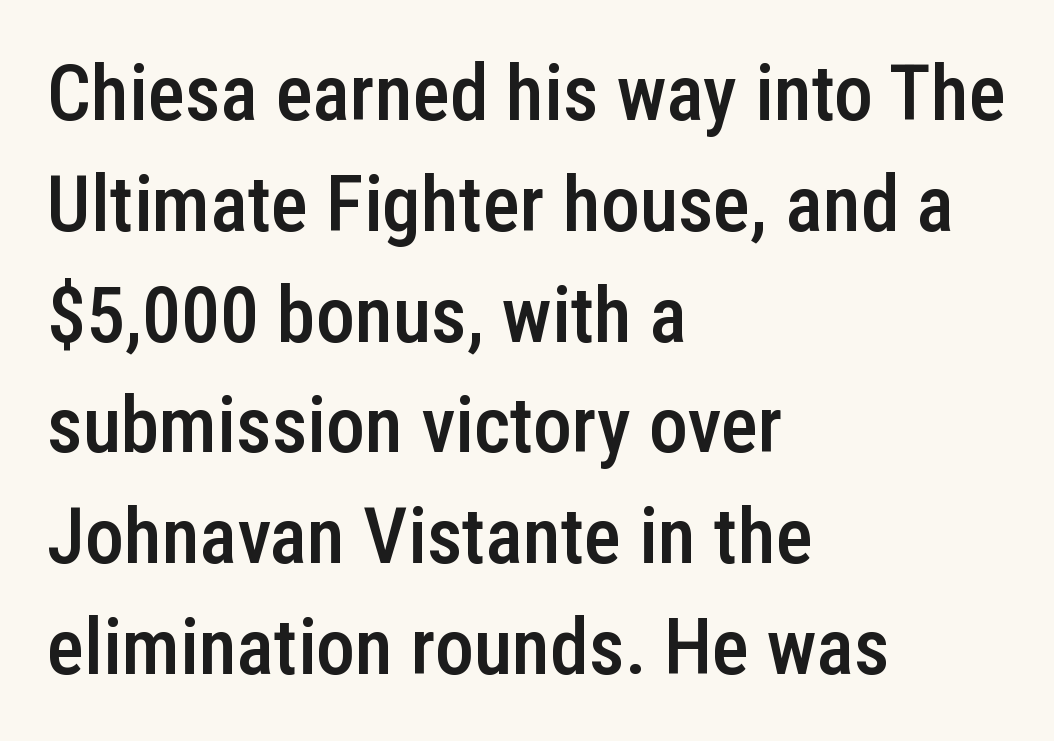
The image shows 78 px semibold, condensed sans-serif type, upright; set left-aligned, normal line spacing (1.42x), normal letter spacing, not underlined; low stroke contrast and a medium x-height.
